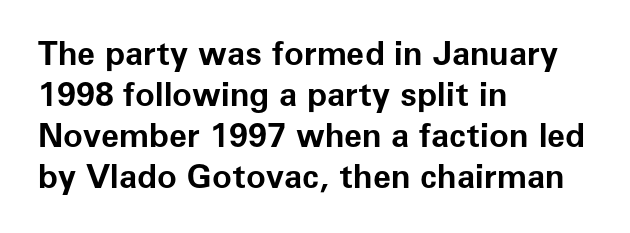
The passage shown is not underscored anywhere. Emphasis by weight is at full strength: bold. Glyph-to-glyph distance matches everyday printed text. Here the designer chose a conventional face with non-uniform glyph widths. This is the regular roman posture of the typeface.
